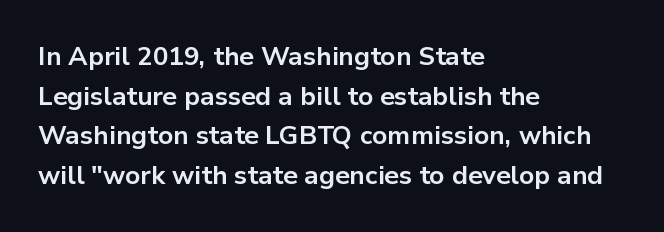
Line spacing here is normal. Words float on clear page, feet unadorned. Each glyph is drawn with heavy, bold strokes. There is no visible air inserted between adjacent glyphs. These lines are set flush left with a ragged right edge. This is roman type, the default non-slanted kind.
